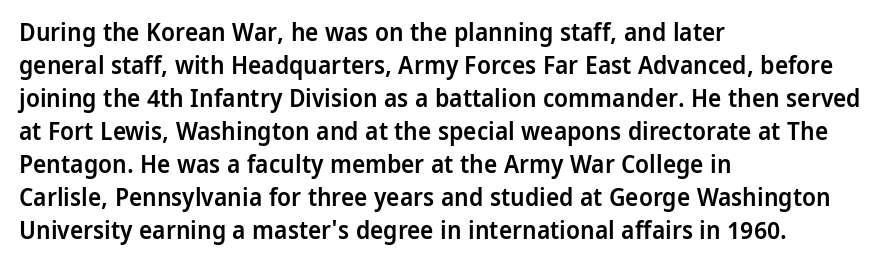
{"italic": "no", "bold": "semi", "underline": "no", "align": "left", "line_spacing": "normal", "line_spacing_ratio": 1.32, "letter_spacing": "normal", "letter_spacing_em": 0.0, "glyph_px": 25}
